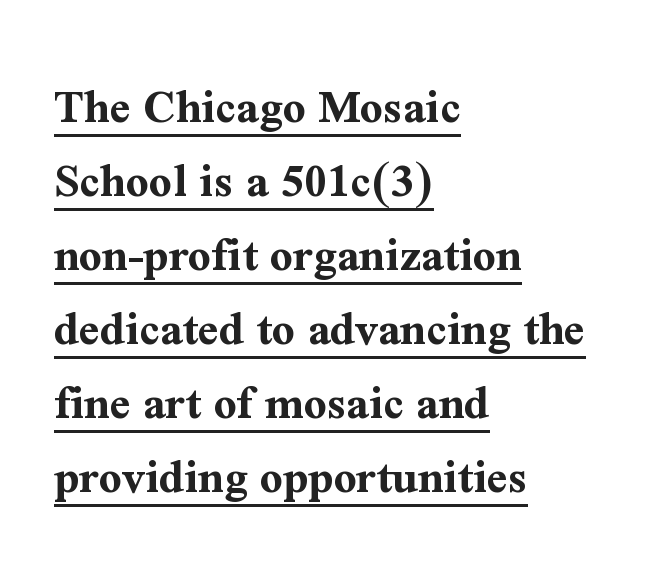
What stands out about the letter spacing? Nothing — it is the standard amount. The lines are quadded left. Stroke terminals: seriffed. Every word sits above its own underline. Normally led — the rows are evenly, conventionally spaced. Ascenders rise straight up at ninety degrees.
